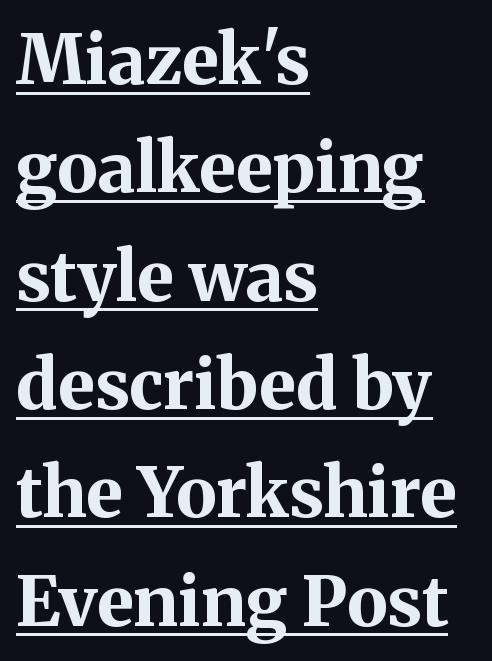
Q: Is the text bold? A: Yes.
Q: Is the text italic (slanted)? A: No, it is upright.
Q: Is the typeface a serif or a sans-serif typeface? A: Serif.
Q: Is the text underlined? A: Yes.
Q: How is the paragraph aligned? A: Left-aligned.
Q: Is the spacing between letters normal or unusually wide? A: Normal.
Q: Is the spacing between lines tight, normal or loose? A: Normal.
Q: Width (condensed, normal, or wide)? A: Normal.
Q: Stroke contrast? A: Medium.
Q: x-height? A: Medium.
Q: Monospaced? A: No.
